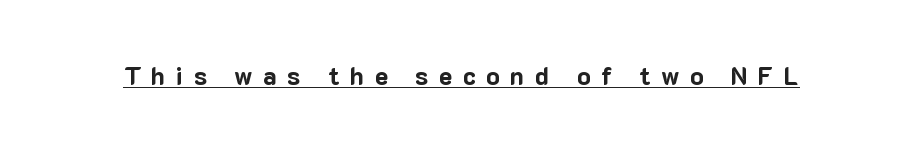
{"italic": "no", "bold": "yes", "underline": "yes", "letter_spacing": "wide", "letter_spacing_em": 0.42, "glyph_px": 25}
